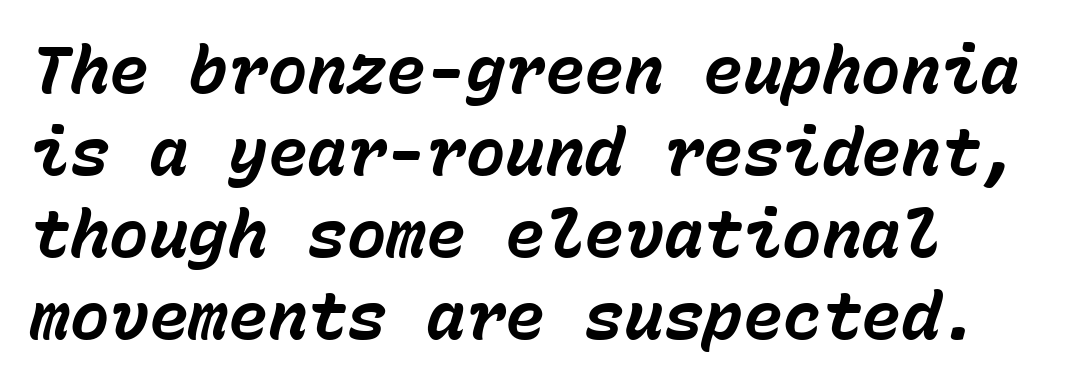
The image shows 66 px bold type, italic (leaning right), monospaced; set left-aligned, line spacing 1.24x, normal letter spacing, not underlined; low stroke contrast and a medium x-height.
